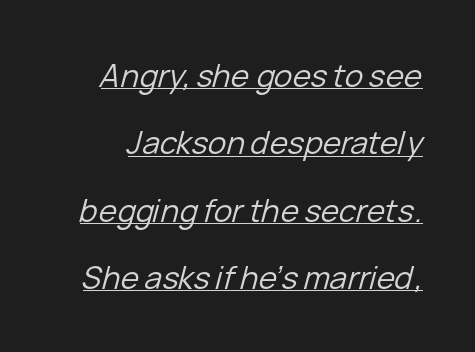
The image shows 31 px regular-weight type, italic (leaning right); set loose line spacing (2.17x), normal letter spacing, underlined; low stroke contrast and a medium x-height.
